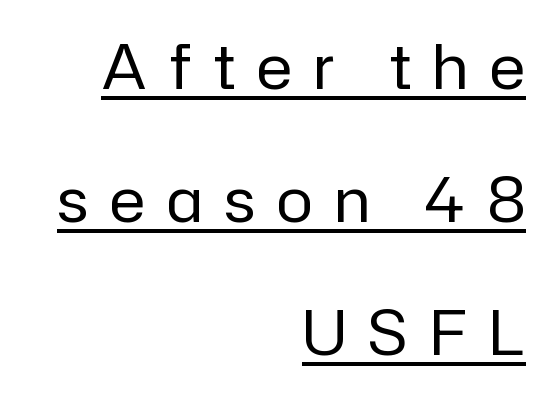
Q: Is the text bold? A: No.
Q: Is the text italic (slanted)? A: No, it is upright.
Q: Is the typeface a serif or a sans-serif typeface? A: Sans-serif.
Q: Is the text underlined? A: Yes.
Q: How is the paragraph aligned? A: Right-aligned.
Q: Is the spacing between letters normal or unusually wide? A: Unusually wide.
Q: Is the spacing between lines tight, normal or loose? A: Loose.
Q: Width (condensed, normal, or wide)? A: Normal.
Q: Stroke contrast? A: Low.
Q: x-height? A: Medium.
Q: Monospaced? A: No.
